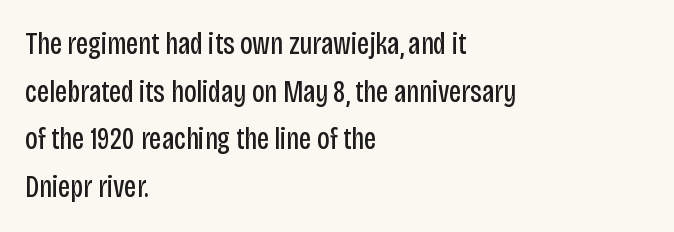
Is the type heavy? It reads as light-to-regular instead. The tracking reads as untouched default to a designer's eye. Clear beneath every line of the passage. Each new line begins a customary step beneath the previous one. Note: no serifs on the glyphs.
